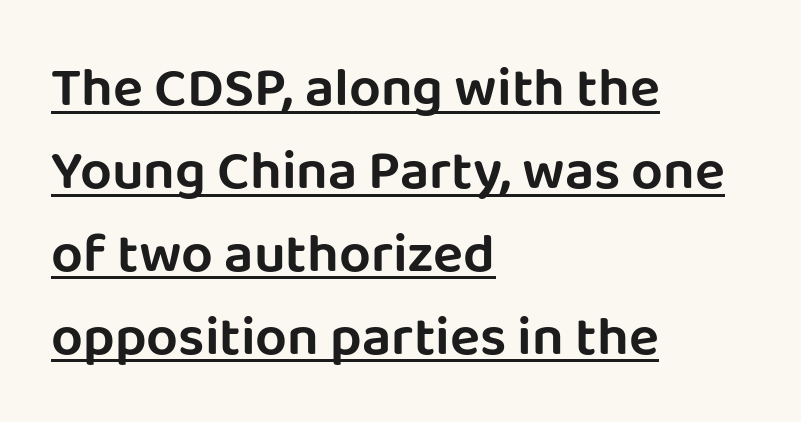
The image shows 56 px sans-serif type, upright; set left-aligned, normal line spacing (1.48x), normal letter spacing, underlined; low stroke contrast and a large x-height.
